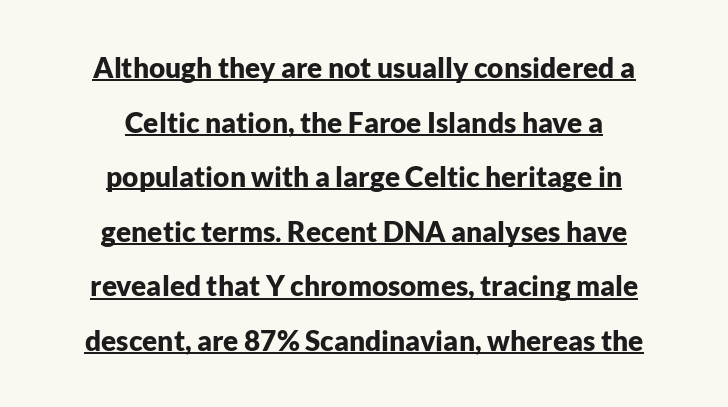
Q: Is the text bold? A: Yes.
Q: Is the text italic (slanted)? A: No, it is upright.
Q: Is the typeface a serif or a sans-serif typeface? A: Sans-serif.
Q: Is the text underlined? A: Yes.
Q: How is the paragraph aligned? A: Centered.
Q: Is the spacing between letters normal or unusually wide? A: Normal.
Q: Is the spacing between lines tight, normal or loose? A: Loose.
Q: Width (condensed, normal, or wide)? A: Normal.
Q: Stroke contrast? A: Low.
Q: x-height? A: Medium.
Q: Monospaced? A: No.
